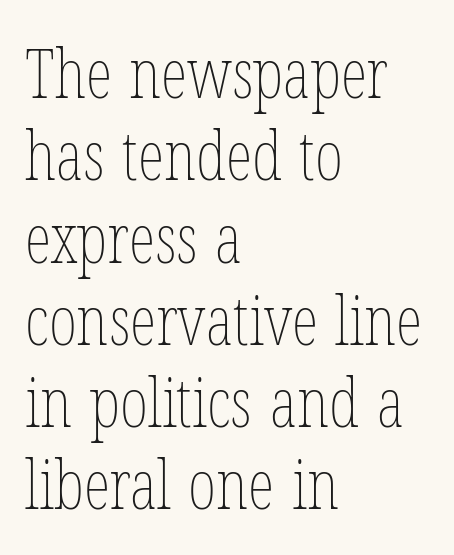
Q: Is the text bold? A: No.
Q: Is the text italic (slanted)? A: No, it is upright.
Q: Is the text underlined? A: No.
Q: How is the paragraph aligned? A: Left-aligned.
Q: Is the spacing between letters normal or unusually wide? A: Normal.
Q: Width (condensed, normal, or wide)? A: Condensed.
Q: Stroke contrast? A: Low.
Q: x-height? A: Medium.
Q: Monospaced? A: No.
